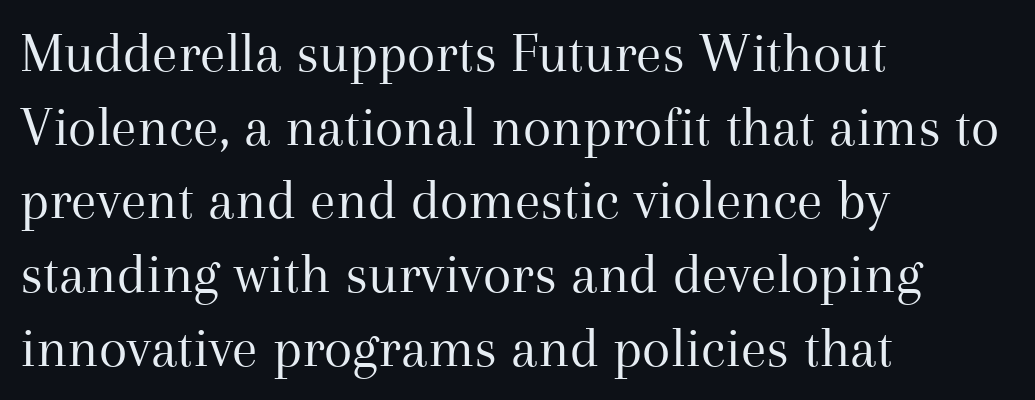
No letter is thick-stroked: the sample isn't bold. Interline gaps are of average width in this sample. The specimen reads as upright at a glance. Yep, those are serifs on the letters. You could not count columns in this text — the font is proportionally spaced. If you drew a ruler down the left edge, every line would touch it.
